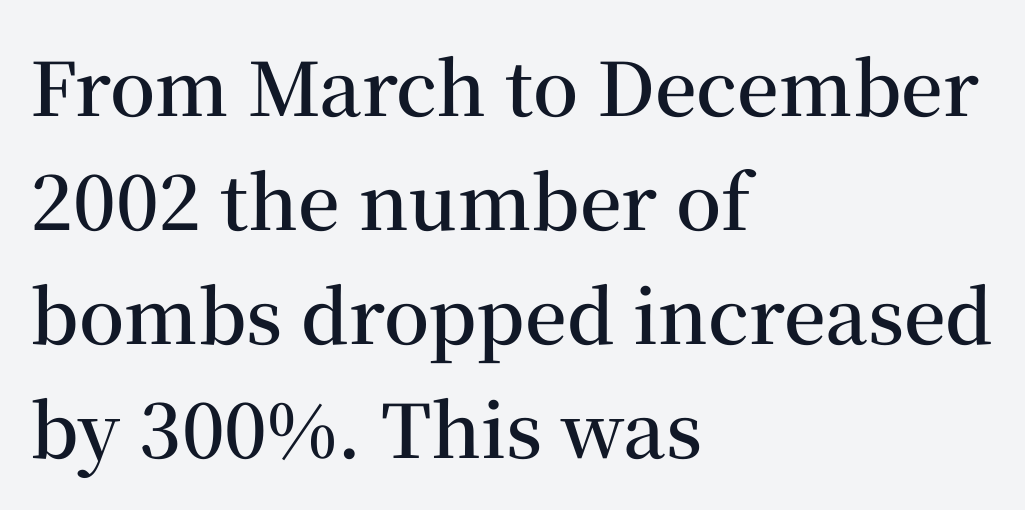
Q: Is the text bold? A: Semi-bold.
Q: Is the text italic (slanted)? A: No, it is upright.
Q: Is the typeface a serif or a sans-serif typeface? A: Serif.
Q: Is the text underlined? A: No.
Q: How is the paragraph aligned? A: Left-aligned.
Q: Is the spacing between letters normal or unusually wide? A: Normal.
Q: Is the spacing between lines tight, normal or loose? A: Normal.
Q: Width (condensed, normal, or wide)? A: Normal.
Q: Stroke contrast? A: Medium.
Q: x-height? A: Medium.
Q: Monospaced? A: No.
